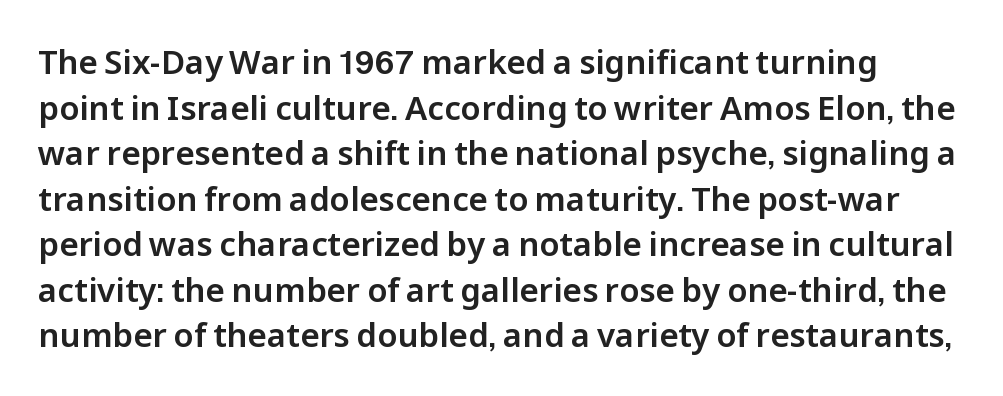
{"serif": "no", "italic": "no", "width": "normal", "stroke_contrast": "low", "x_height": "medium", "monospaced": "no", "underline": "no", "line_spacing": "normal", "line_spacing_ratio": 1.38, "letter_spacing": "normal", "letter_spacing_em": 0.0, "glyph_px": 33}
